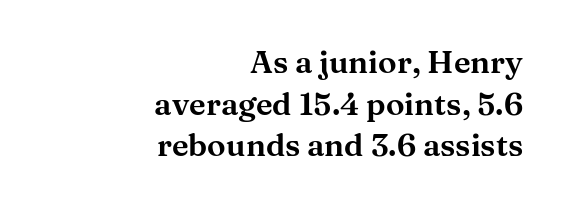
This is serif lettering, the kind often seen in printed books. Lines of text with bare space underneath. Which margin do the lines hug? The right one — the left edge is uneven. Does extra space separate the letters? No, they use regular spacing. Do the characters align in a grid? No, the font is proportional. One glance says typical: line gaps are just what's usual.
